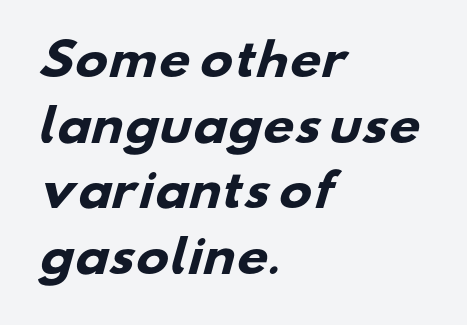
I'd describe the lettering as bold — thick and assertive. Look at the tracking — it's just the regular setting, nothing added. A student would call this left alignment; a typographer would say flush left, rag right. Each row of text sits above clean, open space. Each new line begins a customary step beneath the previous one. Proportional: the letters do not fall into vertical columns.
